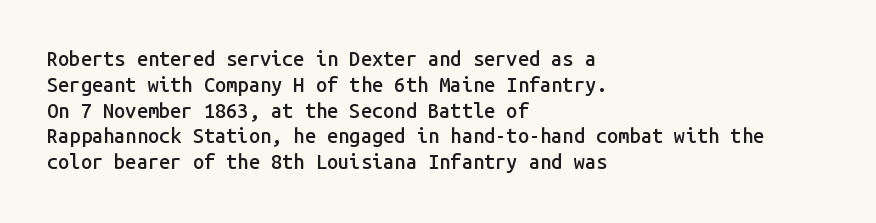
The image shows 20 px text type, upright; set left-aligned, normal line spacing (1.29x), normal letter spacing, not underlined.
